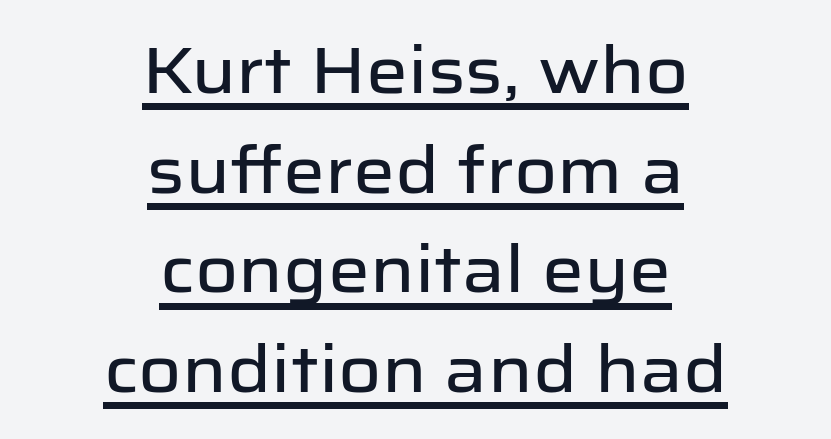
Q: Is the text italic (slanted)? A: No, it is upright.
Q: Is the typeface a serif or a sans-serif typeface? A: Sans-serif.
Q: Is the text underlined? A: Yes.
Q: How is the paragraph aligned? A: Centered.
Q: Is the spacing between letters normal or unusually wide? A: Normal.
Q: Is the spacing between lines tight, normal or loose? A: Normal.
Q: Width (condensed, normal, or wide)? A: Normal.
Q: Stroke contrast? A: Low.
Q: x-height? A: Medium.
Q: Monospaced? A: No.
